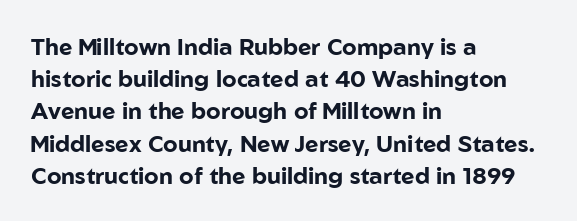
{"italic": "no", "bold": "yes", "underline": "no", "align": "left", "line_spacing": "normal", "line_spacing_ratio": 1.4, "letter_spacing": "normal", "letter_spacing_em": 0.0, "glyph_px": 23}
